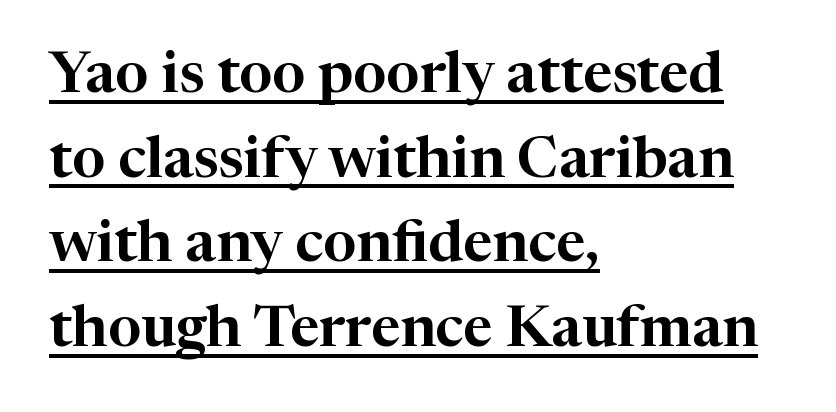
Q: Is the text italic (slanted)? A: No, it is upright.
Q: Is the typeface a serif or a sans-serif typeface? A: Serif.
Q: Is the text underlined? A: Yes.
Q: How is the paragraph aligned? A: Left-aligned.
Q: Is the spacing between letters normal or unusually wide? A: Normal.
Q: Is the spacing between lines tight, normal or loose? A: Normal.
Q: Width (condensed, normal, or wide)? A: Normal.
Q: Stroke contrast? A: High.
Q: x-height? A: Medium.
Q: Monospaced? A: No.
